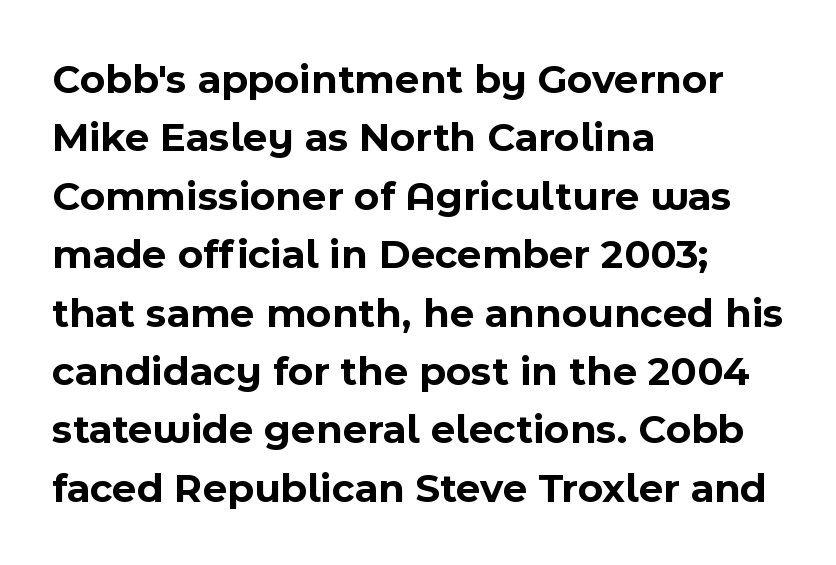
The type sits square on the baseline with zero lean. Check the space under the baseline: it is left empty. This sample has the flowing, uneven cadence of proportional lettering. If you drew a ruler down the left edge, every line would touch it. These lines carry a lot of weight — the face is fully bold.
